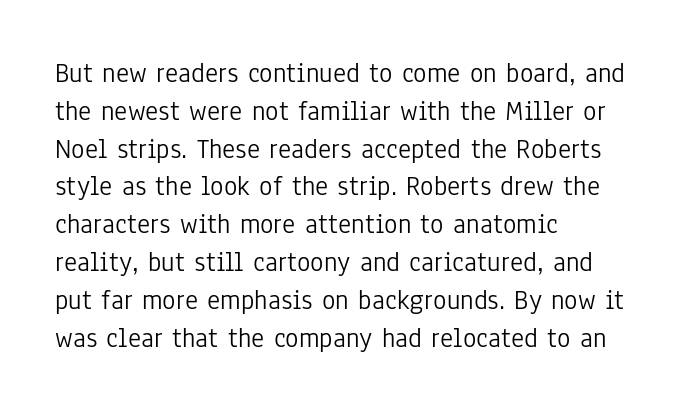
{"serif": "no", "italic": "no", "bold": "no", "weight": "light", "width": "condensed", "stroke_contrast": "low", "x_height": "medium", "monospaced": "no", "underline": "no", "align": "left", "line_spacing": "normal", "line_spacing_ratio": 1.35, "letter_spacing": "normal", "letter_spacing_em": 0.0, "glyph_px": 28}
